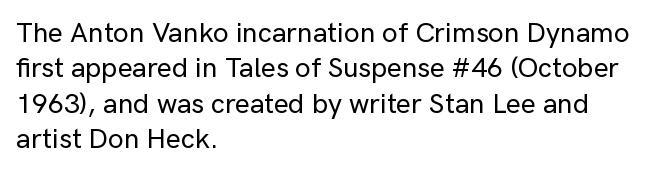
Q: Is the text italic (slanted)? A: No, it is upright.
Q: Is the typeface a serif or a sans-serif typeface? A: Sans-serif.
Q: Is the text underlined? A: No.
Q: How is the paragraph aligned? A: Left-aligned.
Q: Is the spacing between letters normal or unusually wide? A: Normal.
Q: Is the spacing between lines tight, normal or loose? A: Normal.
Q: Width (condensed, normal, or wide)? A: Normal.
Q: Stroke contrast? A: Low.
Q: x-height? A: Medium.
Q: Monospaced? A: No.
